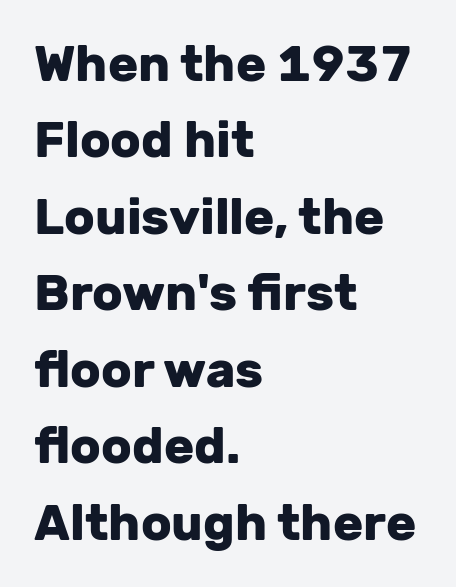
{"serif": "no", "italic": "no", "bold": "yes", "weight": "heavy", "width": "normal", "stroke_contrast": "low", "x_height": "medium", "monospaced": "no", "underline": "no", "align": "left", "line_spacing": "normal", "line_spacing_ratio": 1.53, "letter_spacing": "normal", "letter_spacing_em": 0.0, "glyph_px": 50}
